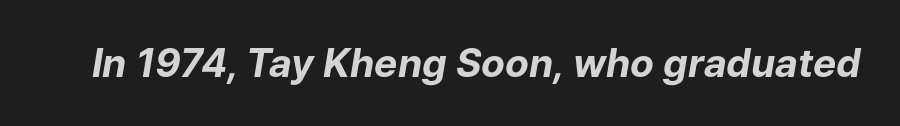
Just letters on the line, the space beneath them empty. Is this a fixed-width face? No — the glyphs have proportional, varying widths. Heavy-handed strokes throughout: this text is bold. The type is set solid horizontally, with unmodified tracking.
